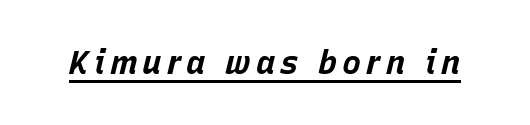
Q: Is the text bold? A: Yes.
Q: Is the text italic (slanted)? A: Yes, it leans right by about 15 degrees.
Q: Is the text underlined? A: Yes.
Q: Width (condensed, normal, or wide)? A: Normal.
Q: Stroke contrast? A: Low.
Q: x-height? A: Large.
Q: Monospaced? A: No.
